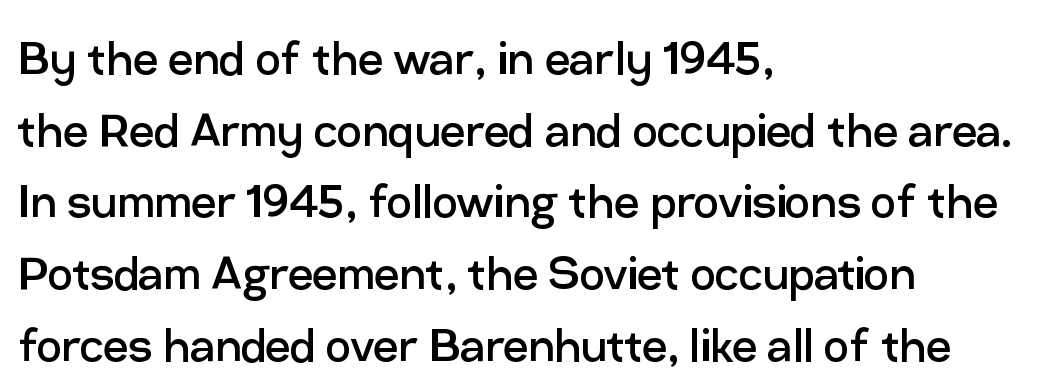
{"serif": "no", "italic": "no", "bold": "no", "weight": "regular", "width": "normal", "stroke_contrast": "low", "x_height": "medium", "monospaced": "no", "underline": "no", "align": "left", "line_spacing": "normal", "line_spacing_ratio": 1.28, "letter_spacing": "normal", "letter_spacing_em": 0.0, "glyph_px": 56}
